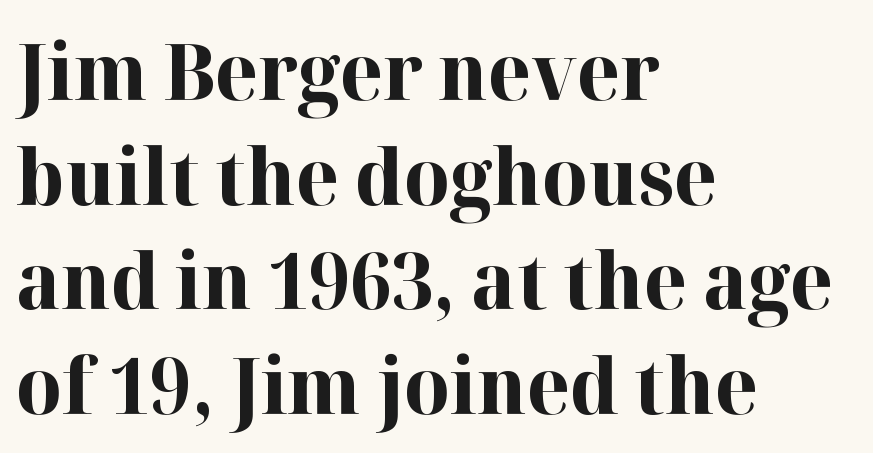
The image shows 78 px bold serif type, upright; set left-aligned, normal line spacing (1.34x), normal letter spacing, not underlined; high stroke contrast and a medium x-height.
